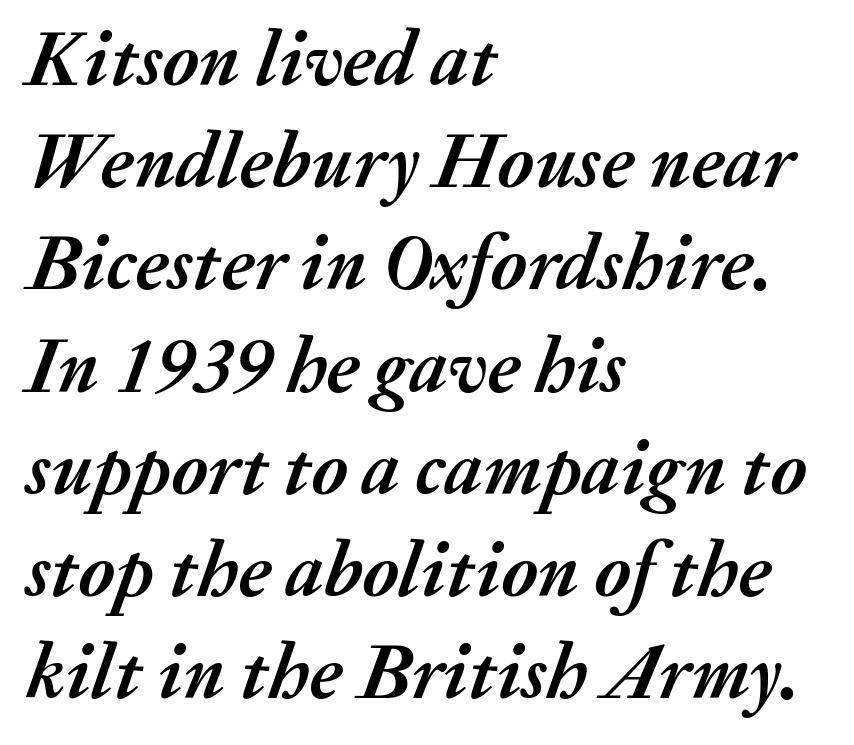
Q: Is the text bold? A: Yes.
Q: Is the text italic (slanted)? A: Yes, it leans right by about 20 degrees.
Q: Is the text underlined? A: No.
Q: How is the paragraph aligned? A: Left-aligned.
Q: Is the spacing between letters normal or unusually wide? A: Normal.
Q: Is the spacing between lines tight, normal or loose? A: Normal.
Q: Width (condensed, normal, or wide)? A: Normal.
Q: Stroke contrast? A: Medium.
Q: x-height? A: Medium.
Q: Monospaced? A: No.
